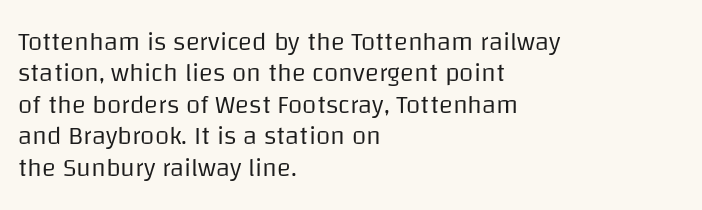
{"italic": "no", "bold": "no", "underline": "no", "align": "left", "line_spacing_ratio": 1.21, "letter_spacing": "normal", "letter_spacing_em": 0.0, "glyph_px": 26}
